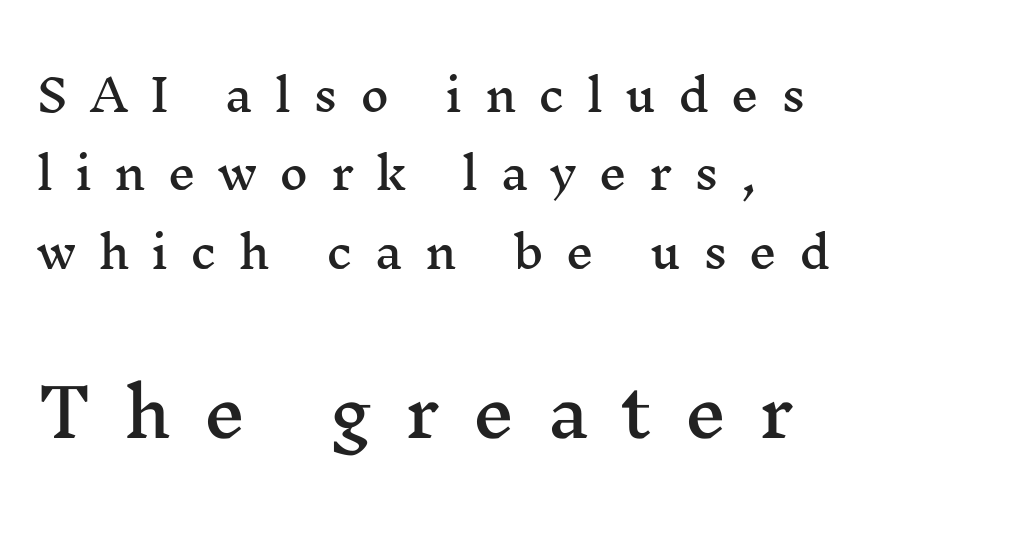
The image shows 66 px wide serif type, upright; set left-aligned, line spacing 1.78x, unusually wide letter spacing (+0.5 em), not underlined; the second (bottom) block is 1.5x larger; medium stroke contrast and a medium x-height.
